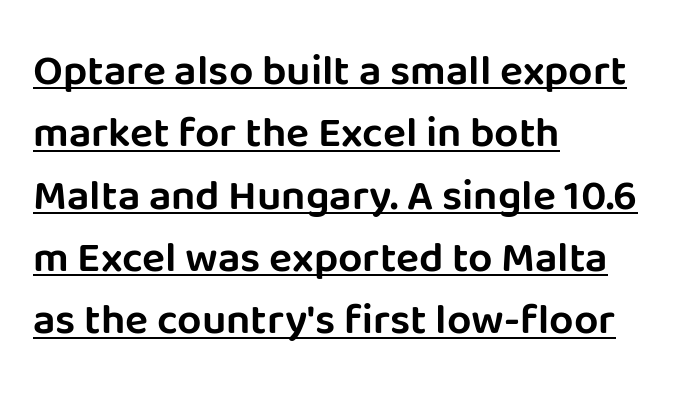
Serif or sans? Sans — the stroke terminals are bare. Do the letters lean? They stand straight. Honestly, the underline is the first thing you notice here. These lines stack with their left ends in a neat column. Look at the tracking — it's just the regular setting, nothing added. One glance says typical: line gaps are just what's usual.
